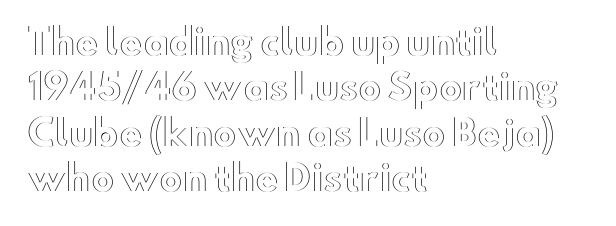
Is the letter spacing exaggerated? No — it looks like the ordinary default. This sample is left-justified, so line endings fall wherever the words run out. Ordinary non-slanted type is in use. What's the leading like? Ordinary, nothing unusual. The letters advance in unequal steps, a hallmark of proportional type. This rendering features lettering with no underline.
